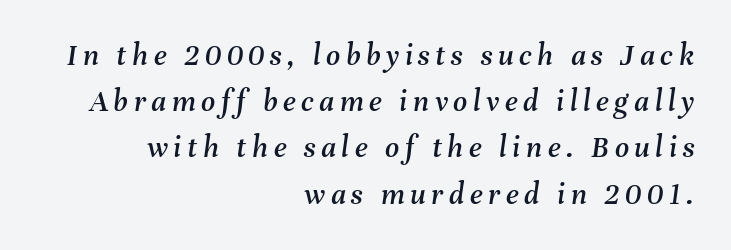
The strip under each line holds only bare page. Casual observation: everything's shoved over to the right. Yep, that's italic — everything's leaning. Spacing verdict: proportional, widths tailored to each character. Honestly, the row spacing looks completely unremarkable.
